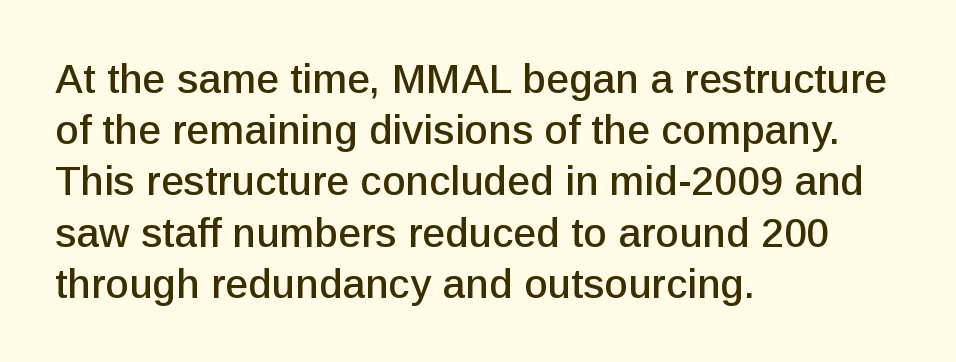
{"serif": "no", "italic": "no", "width": "normal", "stroke_contrast": "low", "x_height": "medium", "monospaced": "no", "underline": "no", "align": "left", "line_spacing": "normal", "line_spacing_ratio": 1.25, "letter_spacing": "normal", "letter_spacing_em": 0.0, "glyph_px": 41}
